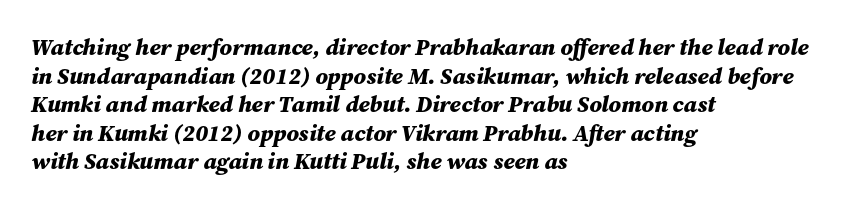
Is the block centered? No — it sits flush against the left margin. The area under the type is left untouched. Emphasis by weight is at full strength: bold. Would a proofreader flag this as italicized? Yes. The letters sit at their default tracking, neither squeezed nor spread.
